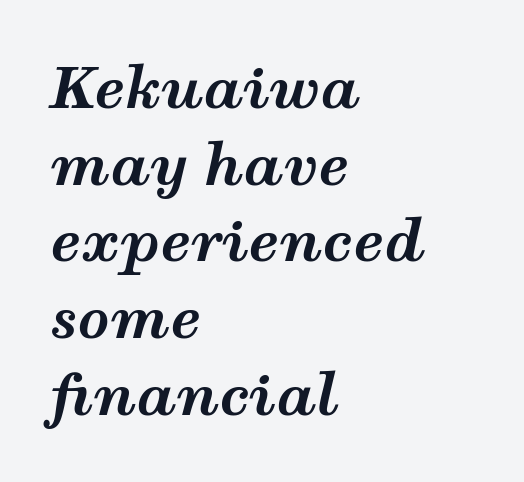
Teacher's note: observe the even left margin — that is flush-left alignment. The strip under each line holds only bare page. Characters are canted at an angle relative to the baseline's perpendicular. Between one letter and the next there's only the usual sliver of space. Is this a fixed-width face? No — the glyphs have proportional, varying widths.
